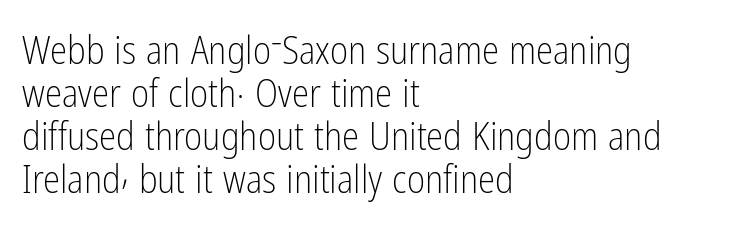
The image shows 39 px light, condensed sans-serif type, upright; set left-aligned, tight line spacing (1.1x), normal letter spacing, not underlined; low stroke contrast and a medium x-height.
